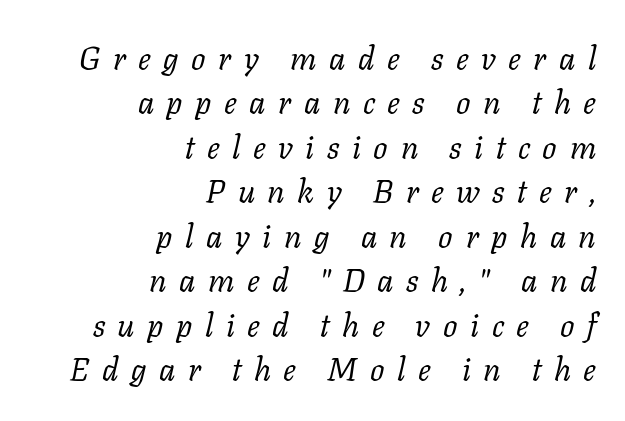
Weight: regular or lighter. Whoever set this chose a conventional vertical rhythm. The face used here is seriffed, in the tradition of book romans. Check the space under the baseline: it is left empty.
